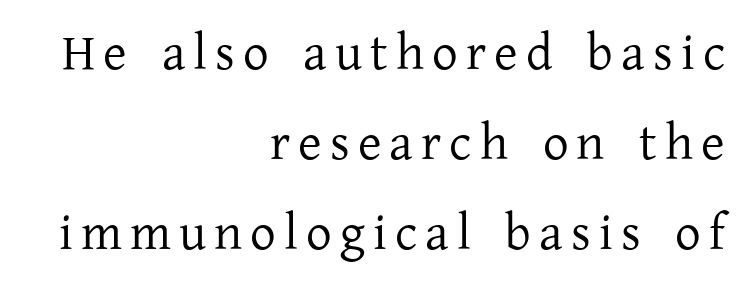
{"serif": "yes", "italic": "no", "bold": "no", "weight": "regular", "width": "normal", "stroke_contrast": "low", "x_height": "medium", "monospaced": "no", "underline": "no", "align": "right", "line_spacing_ratio": 1.76, "glyph_px": 51}
